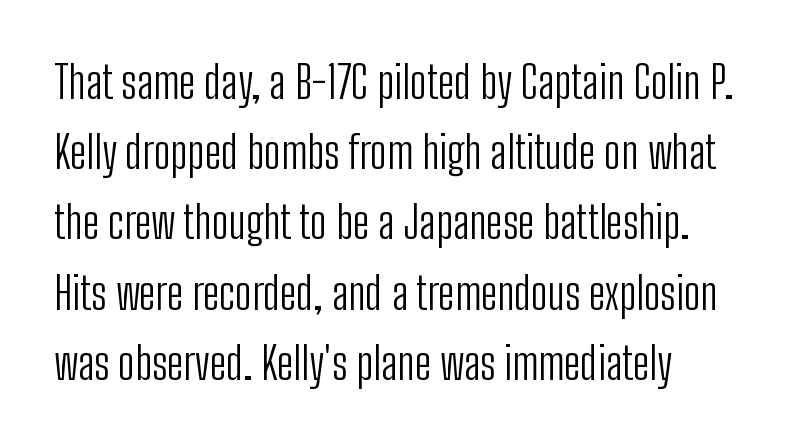
The image shows 45 px light, condensed sans-serif type, upright; set left-aligned, normal line spacing (1.56x), normal letter spacing, not underlined; low stroke contrast and a medium x-height.
